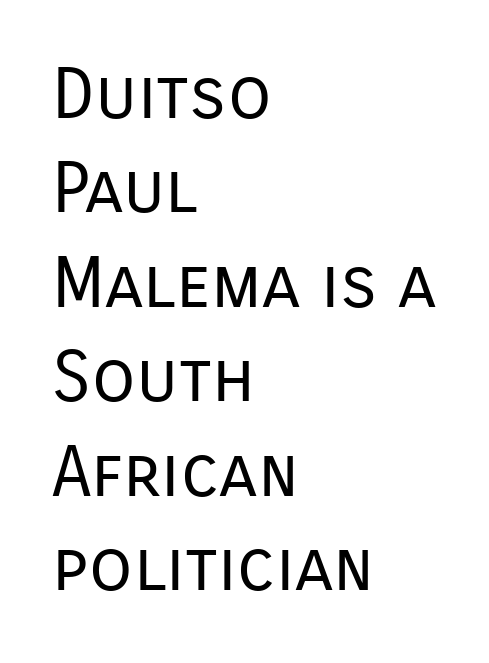
The image shows 71 px regular-weight sans-serif type, upright; set left-aligned, normal line spacing (1.33x), normal letter spacing, not underlined; low stroke contrast and a medium x-height.
